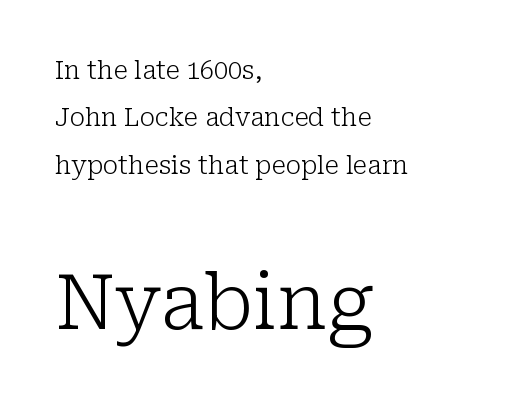
Q: Is the text bold? A: No.
Q: Is the text italic (slanted)? A: No, it is upright.
Q: Is the typeface a serif or a sans-serif typeface? A: Serif.
Q: Is the text underlined? A: No.
Q: How is the paragraph aligned? A: Left-aligned.
Q: Is the spacing between letters normal or unusually wide? A: Normal.
Q: Is the spacing between lines tight, normal or loose? A: Loose.
Q: Which block of text is set in a larger size, the first (top) or the second (bottom)? A: The second (bottom) one.
Q: Width (condensed, normal, or wide)? A: Normal.
Q: Stroke contrast? A: Low.
Q: x-height? A: Medium.
Q: Monospaced? A: No.
